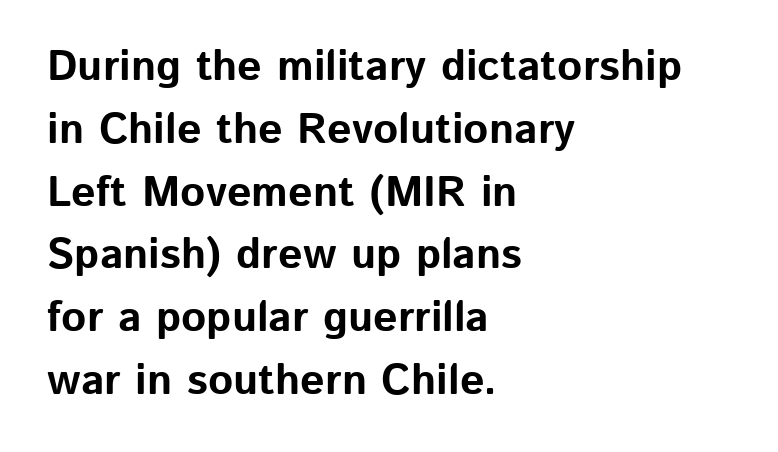
{"serif": "no", "italic": "no", "bold": "yes", "weight": "bold", "width": "normal", "stroke_contrast": "low", "x_height": "medium", "monospaced": "no", "underline": "no", "align": "left", "line_spacing": "normal", "line_spacing_ratio": 1.46, "letter_spacing": "normal", "letter_spacing_em": 0.0, "glyph_px": 43}
